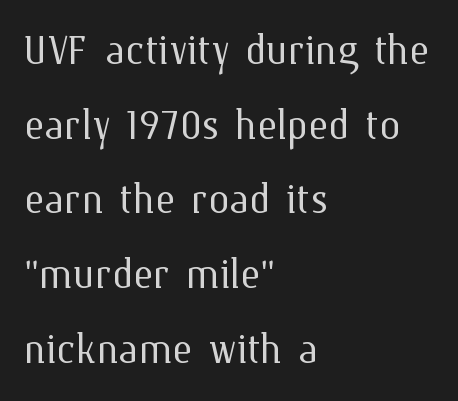
{"italic": "no", "bold": "no", "weight": "light", "width": "normal", "stroke_contrast": "medium", "x_height": "medium", "monospaced": "no", "underline": "no", "align": "left", "line_spacing": "normal", "line_spacing_ratio": 1.41, "letter_spacing": "normal", "letter_spacing_em": 0.0, "glyph_px": 53}
